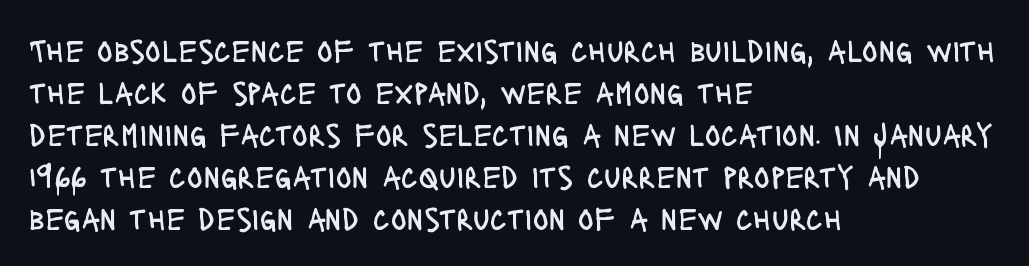
Stroke thickness stays within the range of a standard reading face or lighter. Bare-footed words on every line. Leading: standard. Tracking here is standard; glyphs follow each other at the usual distance.
